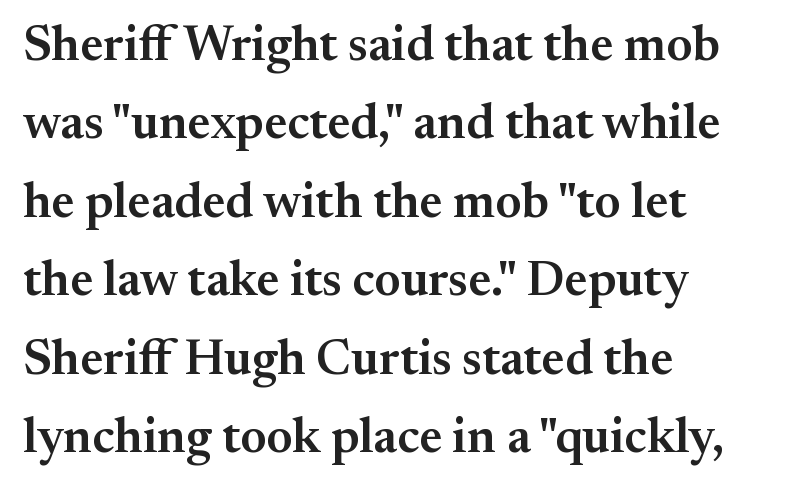
{"serif": "yes", "italic": "no", "bold": "semi", "weight": "semibold", "width": "normal", "stroke_contrast": "medium", "x_height": "small", "monospaced": "no", "underline": "no", "align": "left", "line_spacing": "normal", "line_spacing_ratio": 1.57, "letter_spacing": "normal", "letter_spacing_em": 0.0, "glyph_px": 50}
